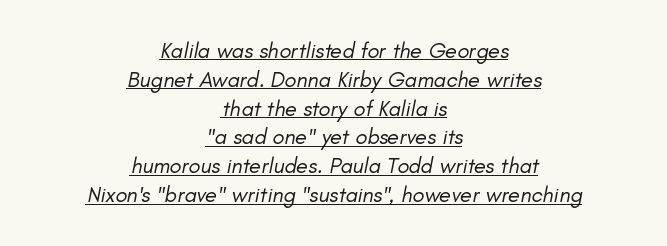
Descenders here cross a horizontal rule under the line. Observe the lean: these are italic letterforms. Successive baselines arrive at the customary interval. Is the block centered? Yes — each line is placed symmetrically about the middle.
